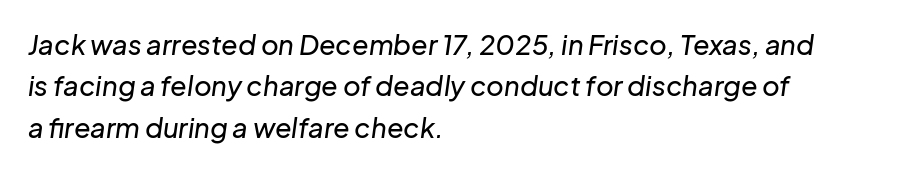
Q: Is the text italic (slanted)? A: Yes, it leans right by about 8 degrees.
Q: Is the text underlined? A: No.
Q: How is the paragraph aligned? A: Left-aligned.
Q: Is the spacing between letters normal or unusually wide? A: Normal.
Q: Is the spacing between lines tight, normal or loose? A: Normal.
